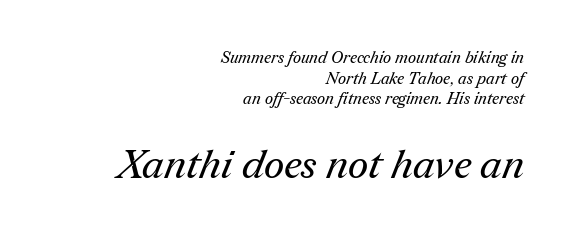
The image shows 40 px regular-weight serif type; set right-aligned, normal line spacing (1.29x), normal letter spacing, not underlined; the second (bottom) block is 2.5x larger; medium stroke contrast and a medium x-height.
